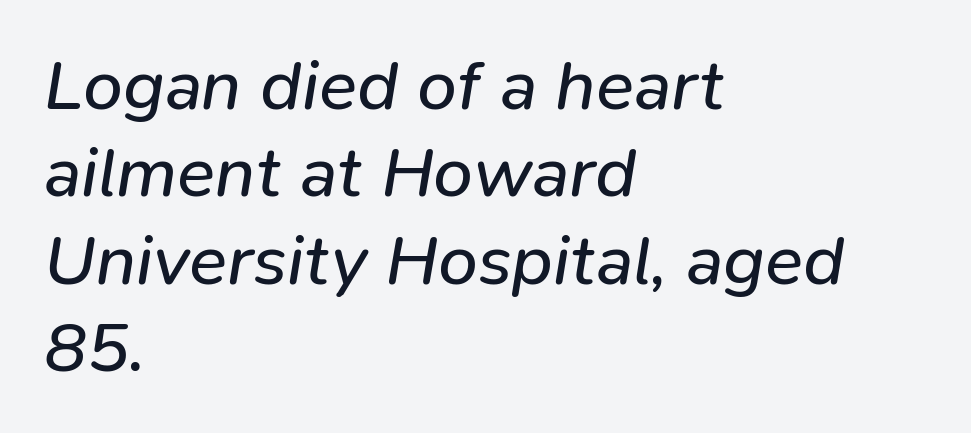
{"italic": "yes", "lean": "right", "slant_degrees": 9, "bold": "no", "weight": "regular", "width": "normal", "stroke_contrast": "low", "x_height": "medium", "monospaced": "no", "underline": "no", "align": "left", "line_spacing_ratio": 1.23, "letter_spacing": "normal", "letter_spacing_em": 0.0, "glyph_px": 71}
